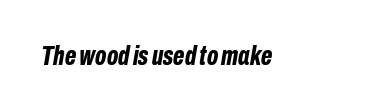
Nobody drew a line under any word here. These lines were composed using italics. This is heavy type, rendered in bold. Letter spacing: default.
